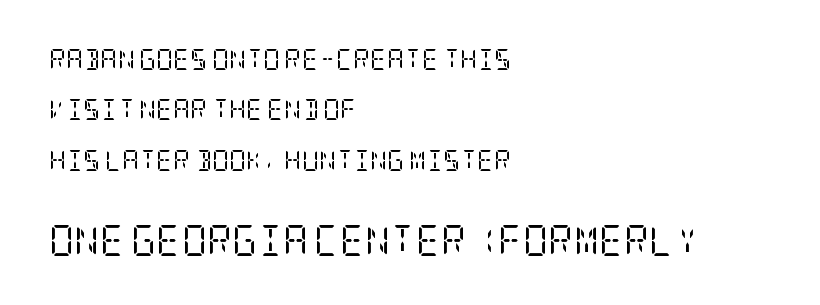
The image shows 31 px regular-weight, condensed serif type, upright; set left-aligned, loose line spacing (2.4x), normal letter spacing, not underlined; the second (bottom) block is 1.48x larger; low stroke contrast and a large x-height.
